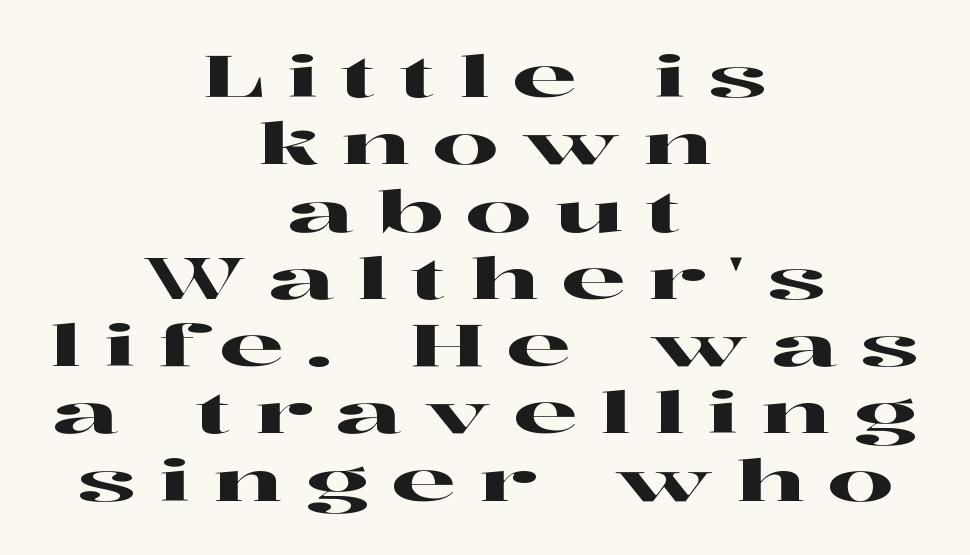
The image shows 58 px wide serif type, upright; set centered, line spacing 1.16x, unusually wide letter spacing (+0.39 em), not underlined; high stroke contrast and a medium x-height.
